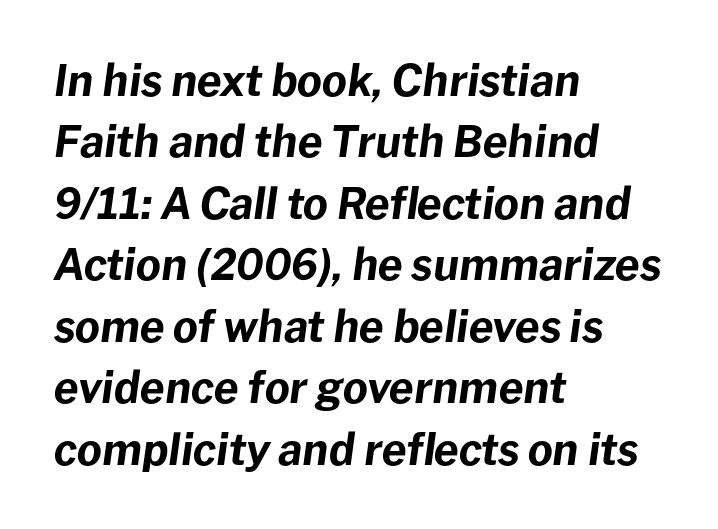
Look at the tracking — it's just the regular setting, nothing added. A clean baseline with only descenders dipping below it. Observe the lean: these are italic letterforms. Looks like regular typesetting: each glyph gets only the width it needs.
